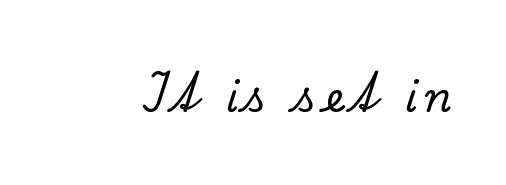
Q: Is the text italic (slanted)? A: Yes.
Q: Is the typeface a serif or a sans-serif typeface? A: Serif.
Q: Is the text underlined? A: No.
Q: Is the spacing between letters normal or unusually wide? A: Unusually wide.
Q: Width (condensed, normal, or wide)? A: Normal.
Q: Stroke contrast? A: Low.
Q: x-height? A: Small.
Q: Monospaced? A: No.
